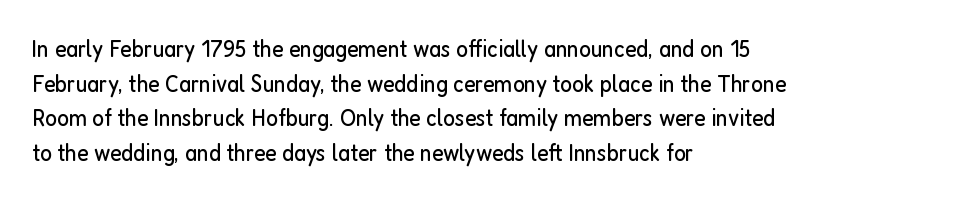
{"italic": "no", "bold": "no", "underline": "no", "align": "left", "line_spacing": "normal", "line_spacing_ratio": 1.39, "letter_spacing": "normal", "letter_spacing_em": 0.0, "glyph_px": 25}
